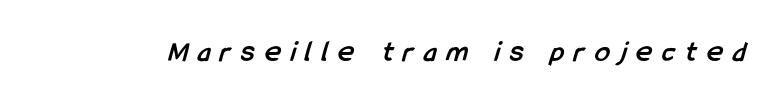
{"serif": "no", "bold": "yes", "weight": "semibold", "width": "condensed", "stroke_contrast": "low", "x_height": "medium", "monospaced": "no", "underline": "no", "letter_spacing": "wide", "letter_spacing_em": 0.34, "glyph_px": 30}
